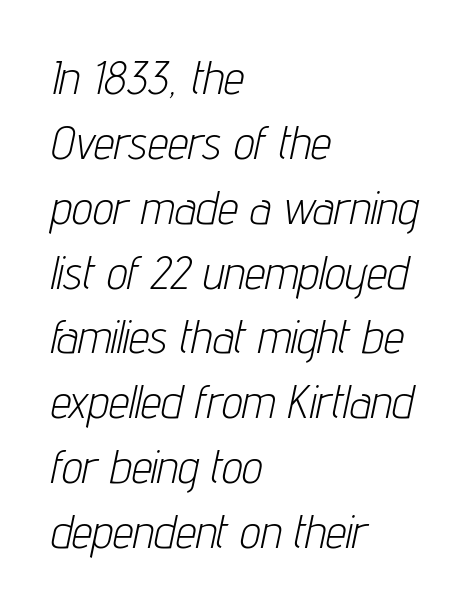
Q: Is the text bold? A: No.
Q: Is the text italic (slanted)? A: Yes, it leans right by about 12 degrees.
Q: Is the text underlined? A: No.
Q: How is the paragraph aligned? A: Left-aligned.
Q: Is the spacing between letters normal or unusually wide? A: Normal.
Q: Is the spacing between lines tight, normal or loose? A: Normal.
Q: Width (condensed, normal, or wide)? A: Condensed.
Q: Stroke contrast? A: Low.
Q: x-height? A: Medium.
Q: Monospaced? A: No.
